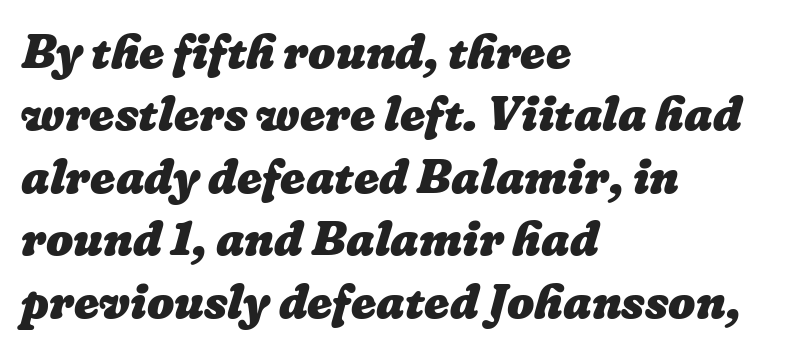
The image shows 48 px heavy type; set left-aligned, normal line spacing (1.3x), normal letter spacing, not underlined; low stroke contrast and a medium x-height.
